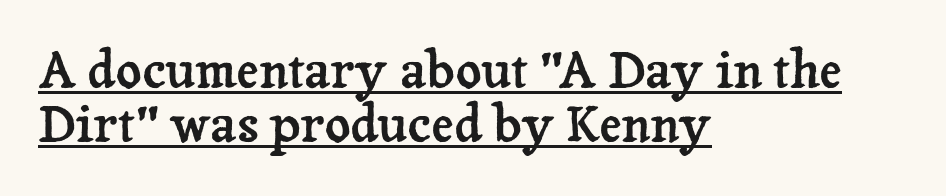
Which margin do the lines hug? The left one — the right edge is uneven. Is this a fixed-width face? No — the glyphs have proportional, varying widths. Style check: upright. Each letter's strokes conclude with small projecting serifs. The horizontal fit of the characters is conventional and even. Cramped leading.
